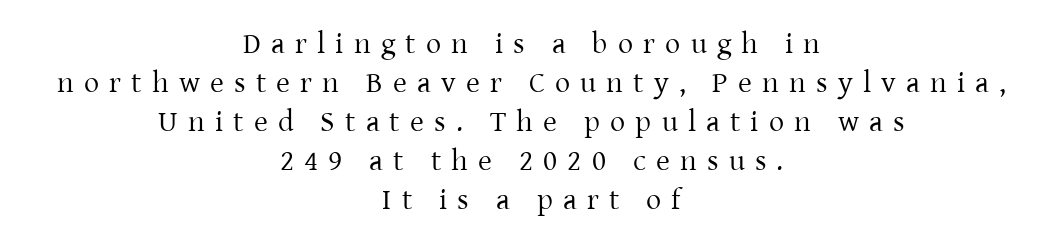
Vertically, the passage feels balanced, rows spaced as you'd expect. Observe the serifs anchoring each vertical stroke in this sample. Looks like regular typesetting: each glyph gets only the width it needs. Between one letter and the next there's a generous, obvious gap. Weight: regular or lighter. The specimen omits any rule beneath the text block's lines.
